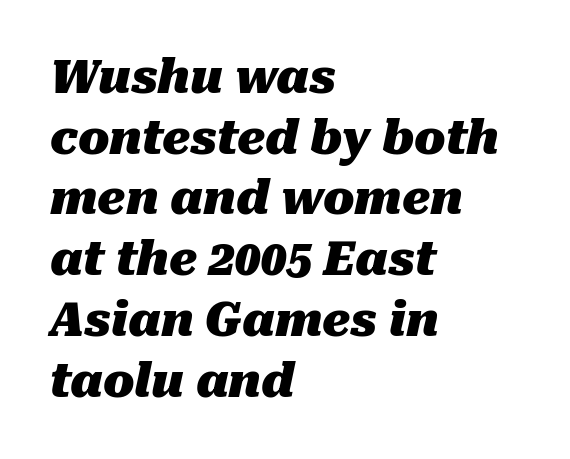
Q: Is the text bold? A: Yes.
Q: Is the text italic (slanted)? A: Yes, it leans right by about 10 degrees.
Q: Is the text underlined? A: No.
Q: How is the paragraph aligned? A: Left-aligned.
Q: Is the spacing between letters normal or unusually wide? A: Normal.
Q: Is the spacing between lines tight, normal or loose? A: Normal.
Q: Width (condensed, normal, or wide)? A: Normal.
Q: Stroke contrast? A: Medium.
Q: x-height? A: Medium.
Q: Monospaced? A: No.
